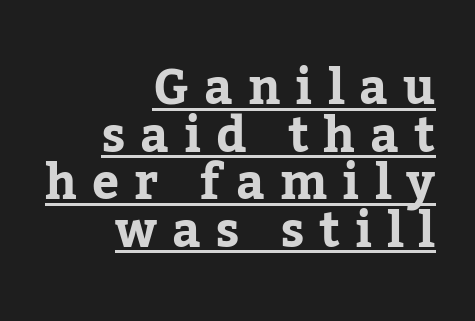
Q: Is the text bold? A: Yes.
Q: Is the text italic (slanted)? A: No, it is upright.
Q: Is the typeface a serif or a sans-serif typeface? A: Serif.
Q: Is the text underlined? A: Yes.
Q: How is the paragraph aligned? A: Right-aligned.
Q: Is the spacing between letters normal or unusually wide? A: Unusually wide.
Q: Is the spacing between lines tight, normal or loose? A: Tight.
Q: Width (condensed, normal, or wide)? A: Normal.
Q: Stroke contrast? A: Low.
Q: x-height? A: Medium.
Q: Monospaced? A: No.
